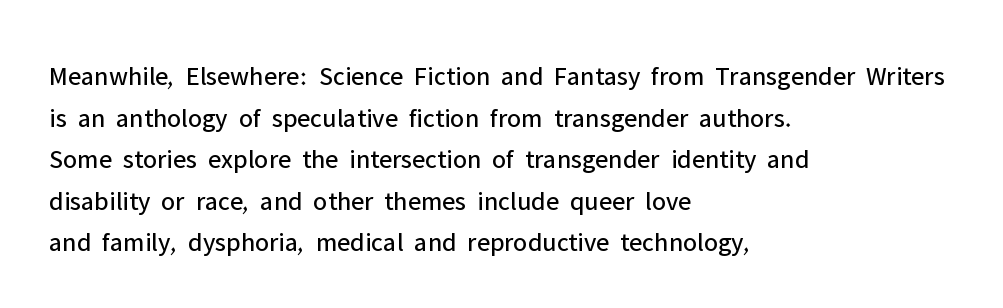
Q: Is the text bold? A: No.
Q: Is the text italic (slanted)? A: No, it is upright.
Q: Is the text underlined? A: No.
Q: How is the paragraph aligned? A: Left-aligned.
Q: Is the spacing between letters normal or unusually wide? A: Normal.
Q: Is the spacing between lines tight, normal or loose? A: Normal.
